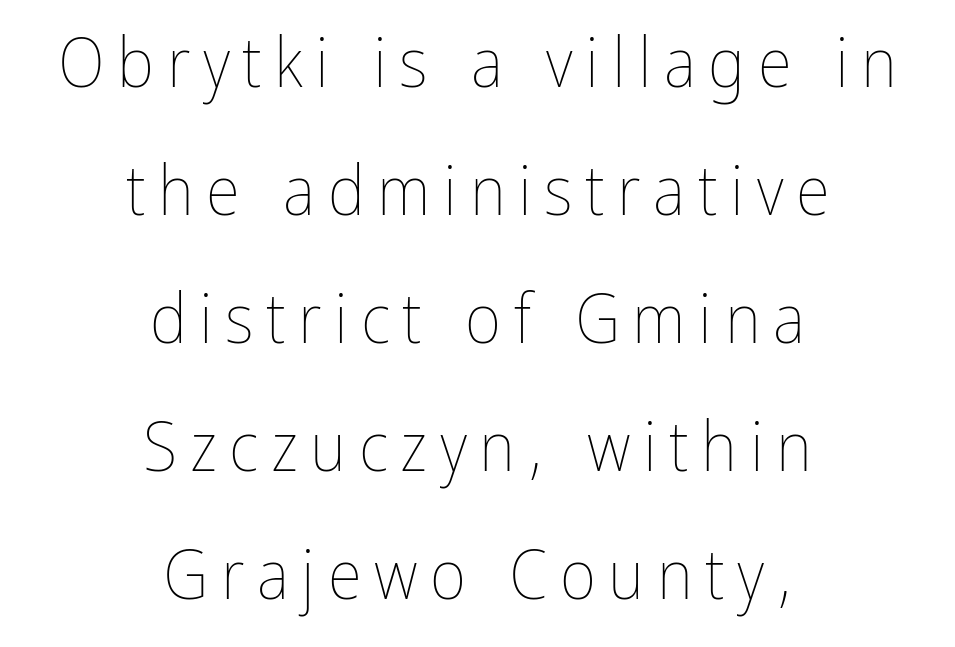
The image shows 70 px thin, condensed type, upright; set centered, line spacing 1.83x, not underlined; low stroke contrast and a medium x-height.
